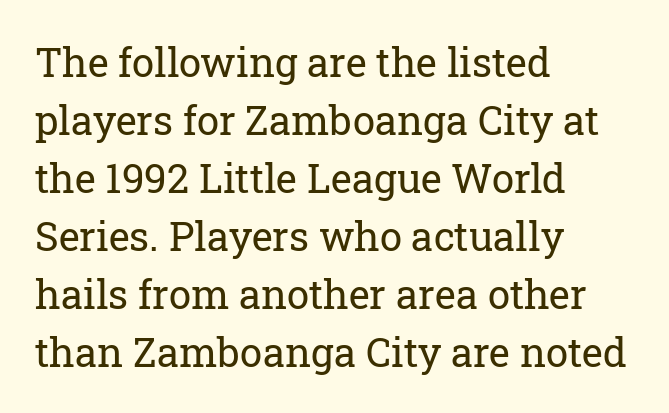
The image shows 40 px regular-weight serif type, upright; set left-aligned, normal line spacing (1.45x), normal letter spacing, not underlined; low stroke contrast and a medium x-height.
